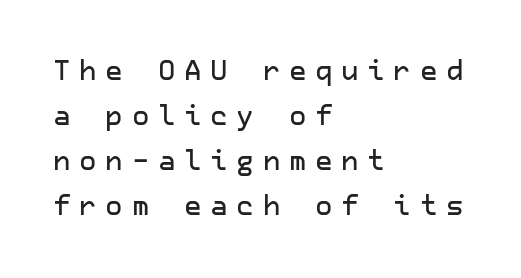
Q: Is the text italic (slanted)? A: No, it is upright.
Q: Is the text underlined? A: No.
Q: How is the paragraph aligned? A: Left-aligned.
Q: Is the spacing between letters normal or unusually wide? A: Unusually wide.
Q: Is the spacing between lines tight, normal or loose? A: Normal.
